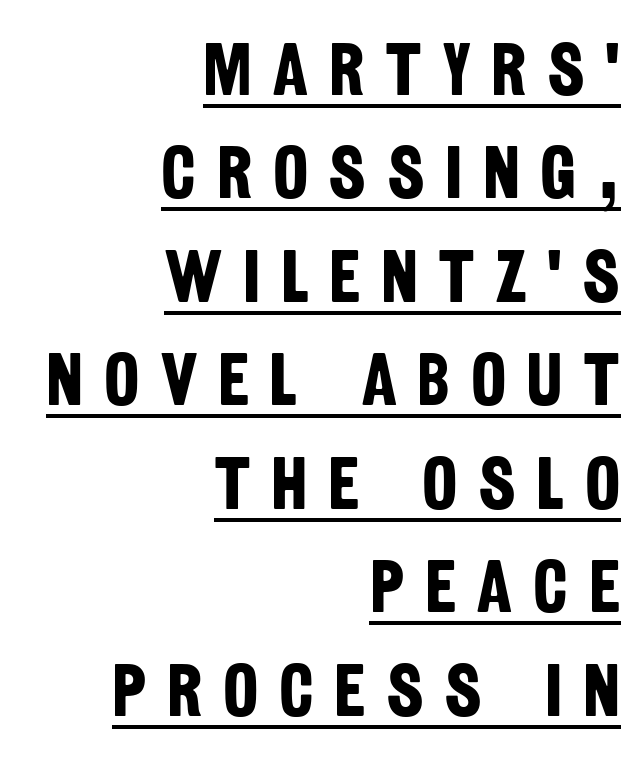
Q: Is the text bold? A: Yes.
Q: Is the typeface a serif or a sans-serif typeface? A: Sans-serif.
Q: Is the text underlined? A: Yes.
Q: How is the paragraph aligned? A: Right-aligned.
Q: Is the spacing between letters normal or unusually wide? A: Unusually wide.
Q: Is the spacing between lines tight, normal or loose? A: Normal.
Q: Width (condensed, normal, or wide)? A: Condensed.
Q: Stroke contrast? A: Low.
Q: x-height? A: Large.
Q: Monospaced? A: No.
